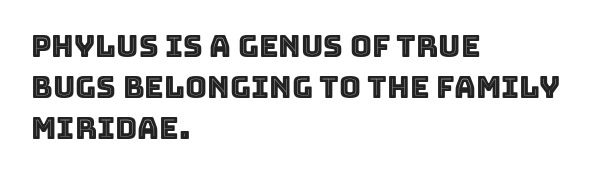
{"italic": "no", "width": "normal", "x_height": "large", "monospaced": "no", "underline": "no", "align": "left", "line_spacing": "normal", "line_spacing_ratio": 1.37, "letter_spacing": "normal", "letter_spacing_em": 0.0, "glyph_px": 30}
